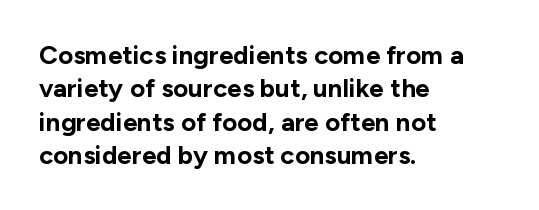
{"italic": "no", "bold": "yes", "underline": "no", "align": "left", "line_spacing": "normal", "line_spacing_ratio": 1.28, "letter_spacing": "normal", "letter_spacing_em": 0.0, "glyph_px": 26}
